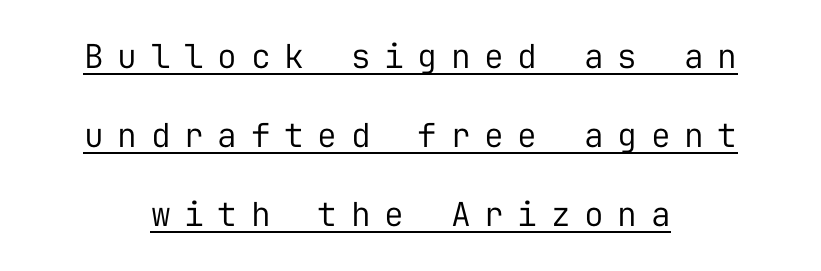
{"serif": "no", "italic": "no", "bold": "no", "weight": "regular", "width": "normal", "stroke_contrast": "low", "x_height": "medium", "monospaced": "yes", "underline": "yes", "align": "center", "line_spacing": "loose", "line_spacing_ratio": 2.4, "letter_spacing": "wide", "letter_spacing_em": 0.41, "glyph_px": 33}
